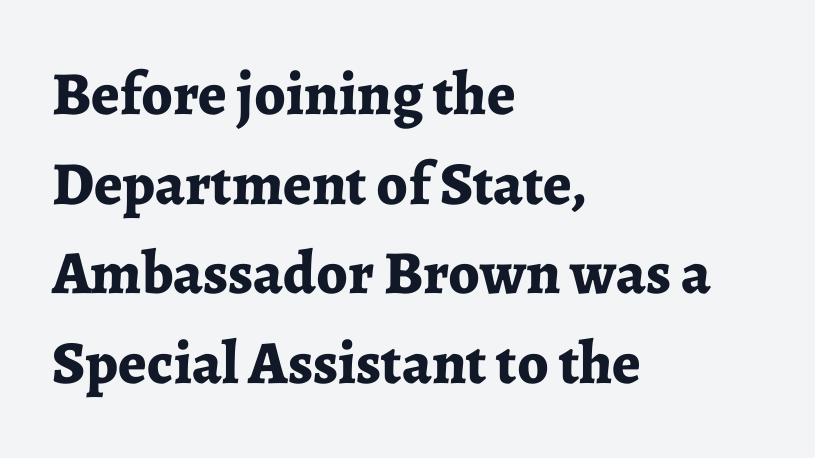
The lines in this sample share a left origin and differ only in where they stop. Honestly, the row spacing looks completely unremarkable. Serifs: yes, visible at the terminals of the letterforms. This rendering features lettering with no underline. Is the letter spacing exaggerated? No — it looks like the ordinary default.
